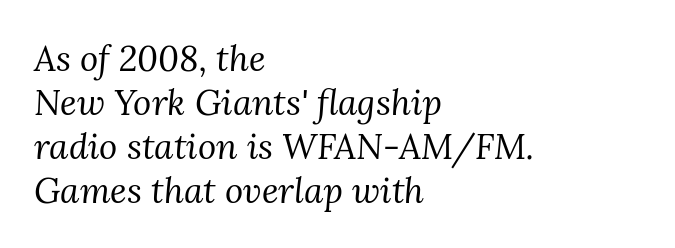
The image shows 35 px regular-weight serif type, italic (leaning right); set left-aligned, normal line spacing (1.26x), normal letter spacing, not underlined; medium stroke contrast and a medium x-height.
